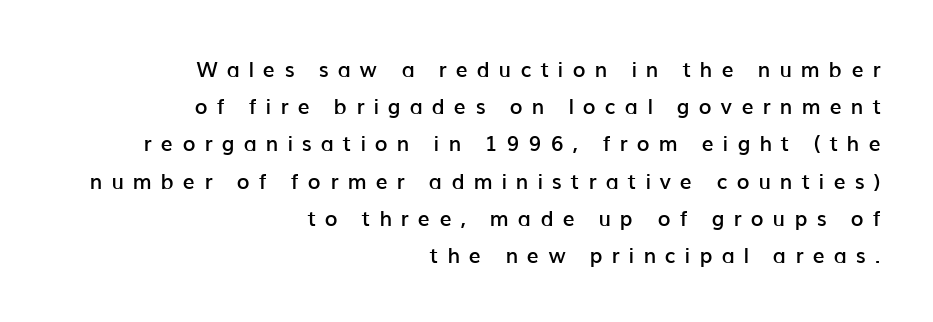
The image shows 21 px text type, upright; set right-aligned, line spacing 1.77x, unusually wide letter spacing (+0.43 em), not underlined.
